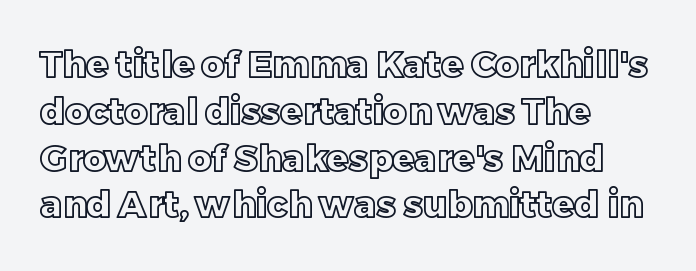
The image shows 36 px text type, upright; set left-aligned, normal line spacing (1.3x), normal letter spacing, not underlined; a large x-height.
